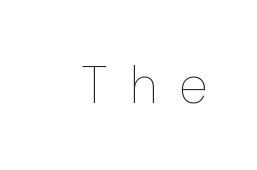
{"italic": "no", "bold": "no", "weight": "thin", "width": "condensed", "stroke_contrast": "low", "x_height": "medium", "monospaced": "no", "underline": "no", "letter_spacing": "wide", "letter_spacing_em": 0.43, "glyph_px": 53}
